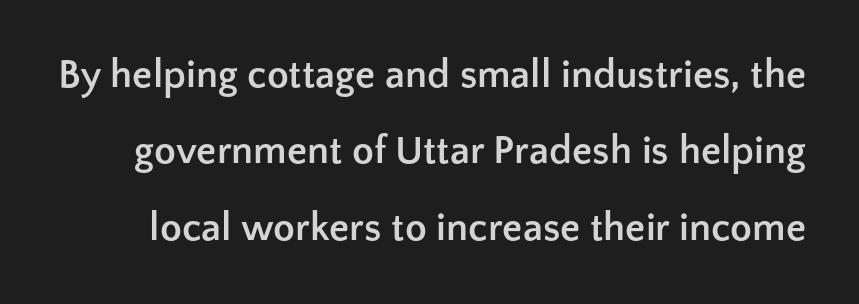
The letterforms sit shoulder to shoulder at normal distance. Caption: bold face, heavy strokes. In terms of posture, this sample is upright. Looks like regular typesetting: each glyph gets only the width it needs. Any mark beneath the type? The region is blank. Does the type have serifs? No, each stem ends abruptly.
